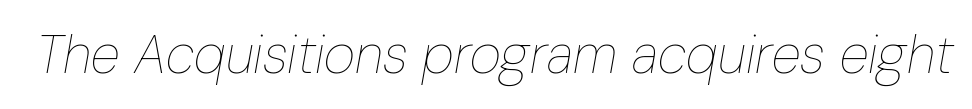
This sample uses plain, unmodified letter spacing. This is not heavy type; no bold has been used. The axis of the letterforms is tilted away from vertical. Plain, unruled lines of type. Is this a fixed-width face? No — the glyphs have proportional, varying widths.
